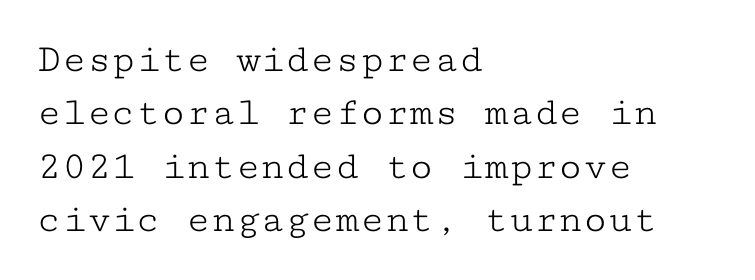
Q: Is the text bold? A: No.
Q: Is the text italic (slanted)? A: No, it is upright.
Q: Is the typeface a serif or a sans-serif typeface? A: Serif.
Q: Is the text underlined? A: No.
Q: How is the paragraph aligned? A: Left-aligned.
Q: Is the spacing between letters normal or unusually wide? A: Normal.
Q: Is the spacing between lines tight, normal or loose? A: Normal.
Q: Width (condensed, normal, or wide)? A: Wide.
Q: Stroke contrast? A: Low.
Q: x-height? A: Medium.
Q: Monospaced? A: Yes.
